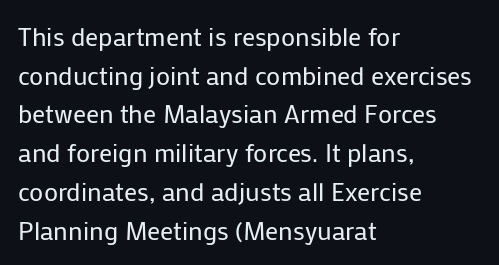
Q: Is the text bold? A: No.
Q: Is the text italic (slanted)? A: No, it is upright.
Q: Is the text underlined? A: No.
Q: How is the paragraph aligned? A: Left-aligned.
Q: Is the spacing between letters normal or unusually wide? A: Normal.
Q: Is the spacing between lines tight, normal or loose? A: Normal.
